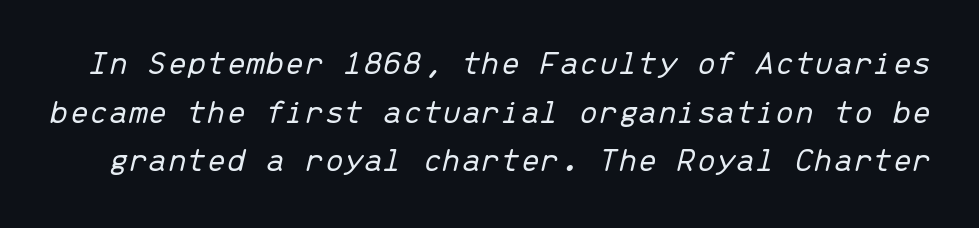
Plain, unruled lines of type. Whoever set this chose a conventional vertical rhythm. The face used here is monospaced, like something from a code editor. Nothing unusual about the tracking: characters are spaced as the font intends. The typeface has the unassuming heft of standard copy or less. Style check: oblique.
